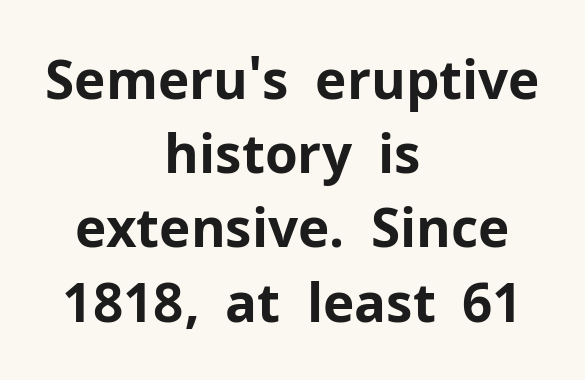
Note the varied advance widths — an 'i' is clearly narrower than an 'm'. Its strokes are broad and dark, the hallmark of bold type. If you folded the block vertically in half, each line would mirror itself in length. Is the letter spacing exaggerated? No — it looks like the ordinary default. Each row of text sits above clean, open space. Note: no serifs on the glyphs.
